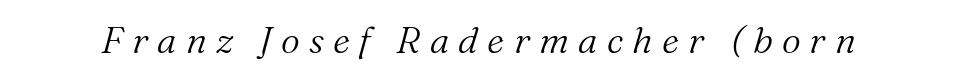
{"serif": "yes", "italic": "yes", "lean": "right", "slant_degrees": 16, "bold": "no", "weight": "light", "width": "normal", "stroke_contrast": "medium", "x_height": "medium", "monospaced": "no", "underline": "no", "letter_spacing": "wide", "letter_spacing_em": 0.25, "glyph_px": 37}
